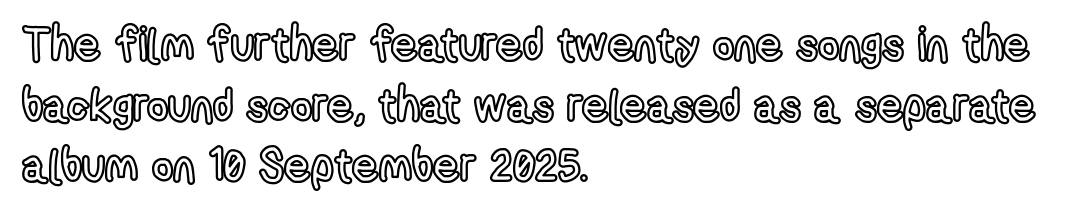
{"italic": "no", "width": "condensed", "x_height": "medium", "monospaced": "no", "underline": "no", "align": "left", "line_spacing": "normal", "line_spacing_ratio": 1.32, "letter_spacing": "normal", "letter_spacing_em": 0.0, "glyph_px": 46}
